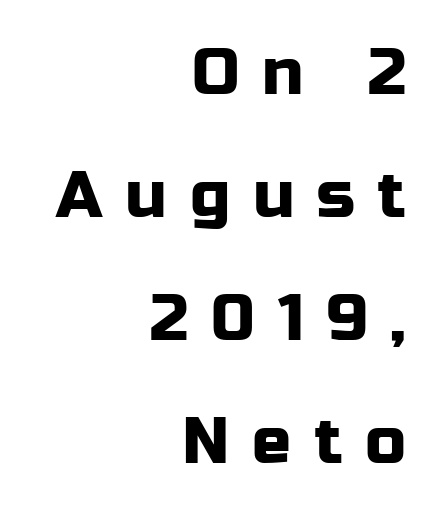
{"serif": "no", "italic": "no", "width": "normal", "stroke_contrast": "low", "x_height": "medium", "monospaced": "no", "underline": "no", "align": "right", "line_spacing_ratio": 1.89, "letter_spacing": "wide", "letter_spacing_em": 0.35, "glyph_px": 65}
